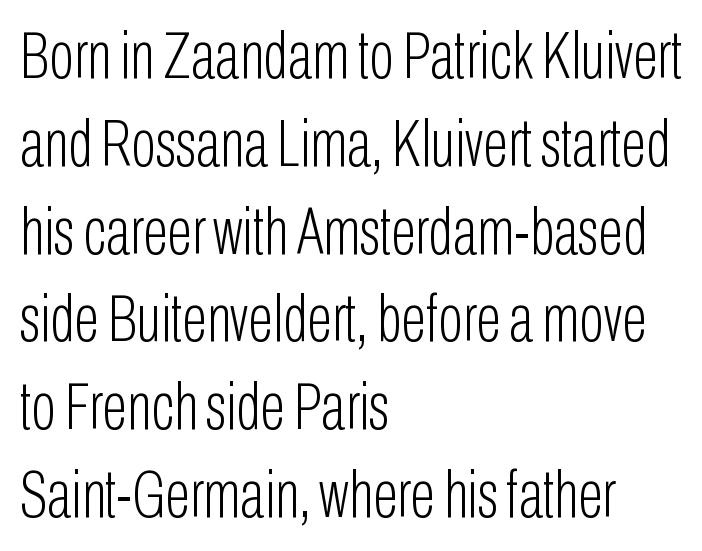
Weight class: somewhere from thin through regular. The paragraph shown leans on its left margin. Whoever set this chose a conventional vertical rhythm. Character widths vary here, with narrow letters taking less room than wide ones. These lines were composed using upright roman letters. Has an underline been added? It has not.
